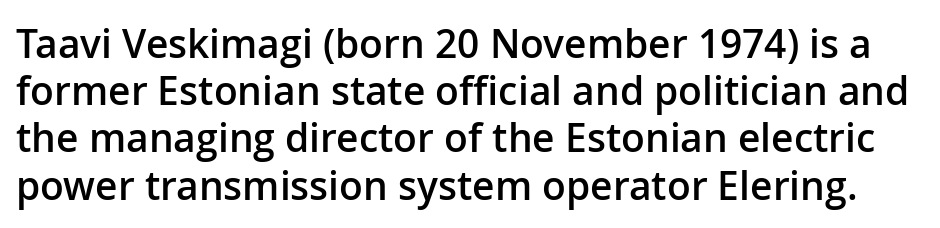
A typesetter would call this proportional, since set widths differ per character. Posture: upright roman. The gap between lines stays unmarked. Stroke thickness is moderately raised; the sample reads as semibold.
